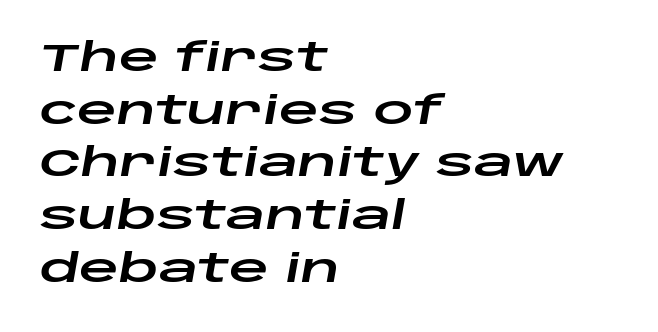
This sample has the flowing, uneven cadence of proportional lettering. Words float on clear page, feet unadorned. Short and long lines alike share a common starting point at left. In terms of posture, this sample is oblique. Quick note: interline space is typical. The horizontal fit of the characters is conventional and even.
